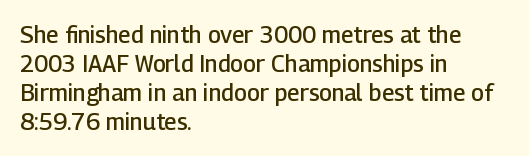
These lines keep a tight, regular rhythm from letter to letter. Horizontally, the lines are justified to the leading edge only. Normally led — the rows are evenly, conventionally spaced. The axis of the letterforms is exactly vertical. Bold? Not quite — semibold, heavier than regular but stopping short.
